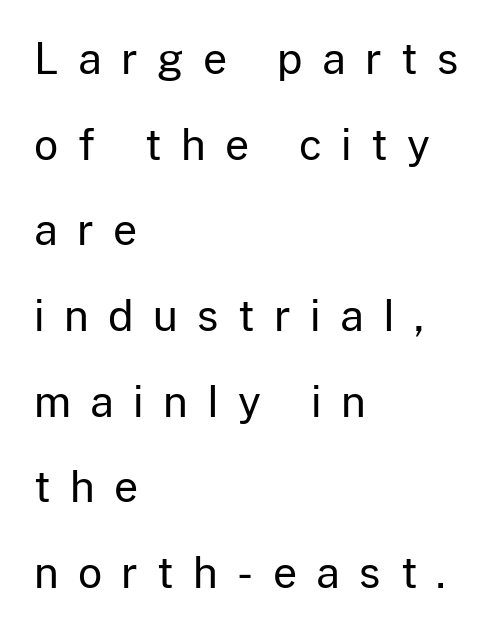
The image shows 42 px regular-weight sans-serif type, upright; set left-aligned, loose line spacing (2.04x), unusually wide letter spacing (+0.46 em), not underlined; low stroke contrast and a medium x-height.
